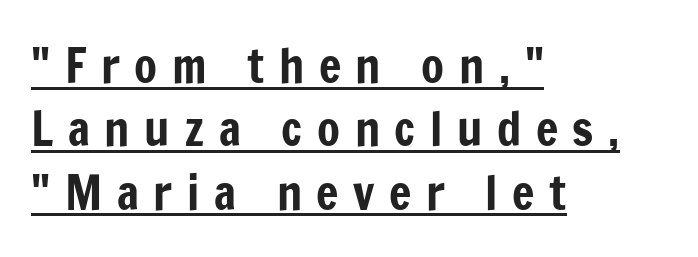
The rag falls on the right side of this text block. This rendering features underlined lettering. Notice how descenders clear the ascenders below comfortably — that's standard leading. The face used here is rendered with a markedly widened letterfit.
